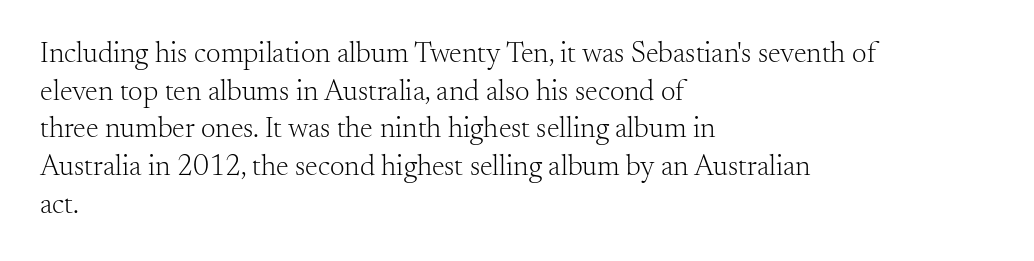
Q: Is the text bold? A: No.
Q: Is the text italic (slanted)? A: No, it is upright.
Q: Is the typeface a serif or a sans-serif typeface? A: Serif.
Q: Is the text underlined? A: No.
Q: How is the paragraph aligned? A: Left-aligned.
Q: Is the spacing between letters normal or unusually wide? A: Normal.
Q: Is the spacing between lines tight, normal or loose? A: Normal.
Q: Width (condensed, normal, or wide)? A: Normal.
Q: Stroke contrast? A: Medium.
Q: x-height? A: Small.
Q: Monospaced? A: No.
